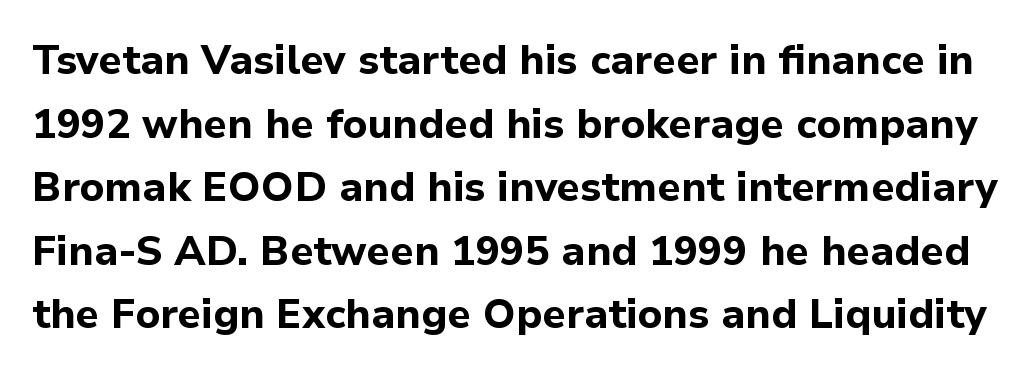
The image shows 41 px bold sans-serif type, upright; set normal line spacing (1.55x), normal letter spacing, not underlined; low stroke contrast and a medium x-height.
